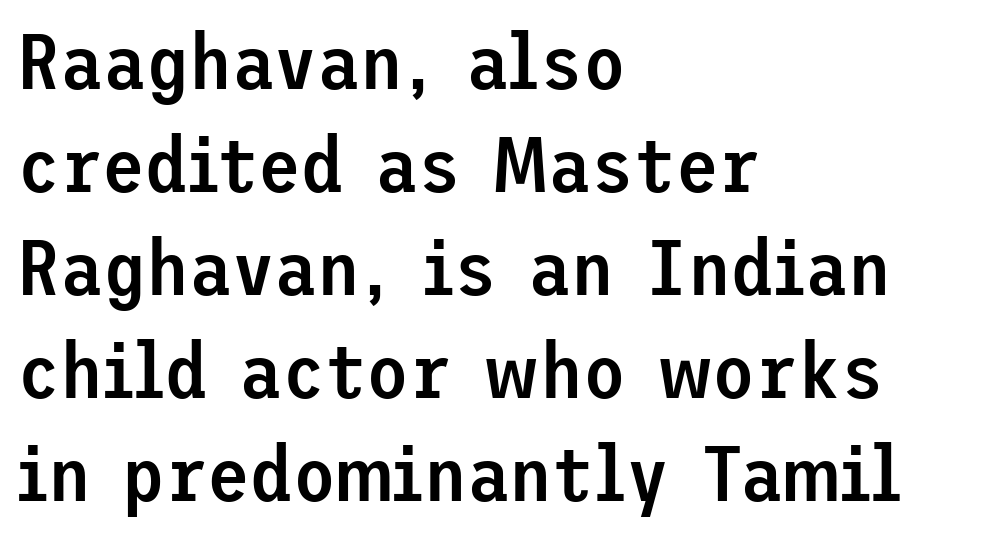
Vertical spacing — default. The font is running at a semibold setting, under full bold. Does the copy run flush right? No — it runs flush left. Default kerning and tracking; the words read as compact shapes.
